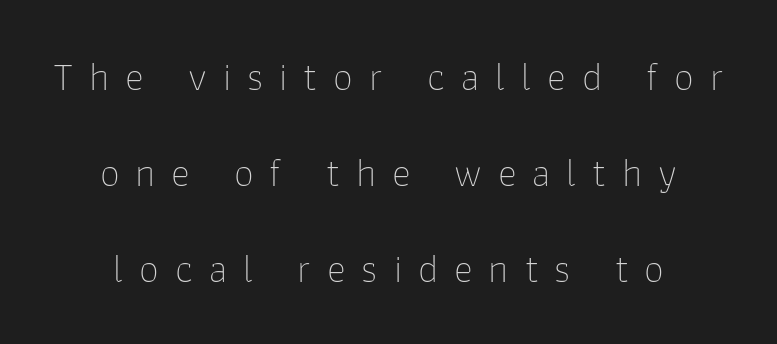
This rendering employs a face without finishing strokes, i.e., a sans-serif. One glance says open: line gaps are wider than usual. Casual observation: everything's sitting right in the middle. These glyphs show unthickened strokes, regular width or finer. Descenders hang freely into open space. The gaps between neighbouring characters are conspicuously large.
